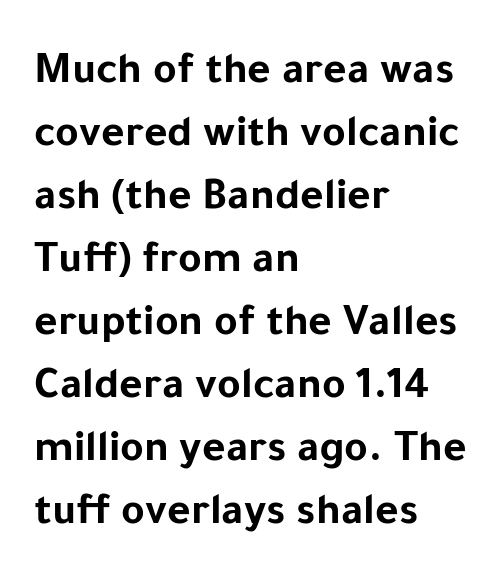
The space between consecutive lines is moderate. Its strokes are broad and dark, the hallmark of bold type. No word sits above an underline. Glyph-to-glyph distance matches everyday printed text. Alignment: flush left. Rendered with straight, roman letterforms.
